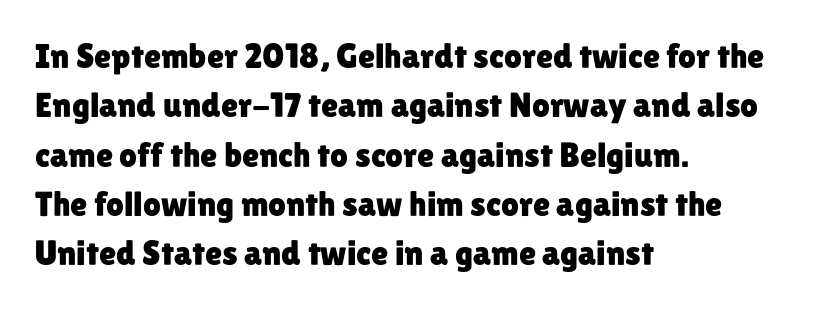
The image shows 35 px sans-serif type, upright; set left-aligned, normal line spacing (1.41x), normal letter spacing, not underlined; low stroke contrast and a medium x-height.
